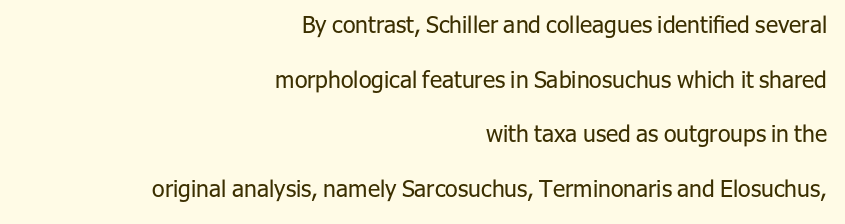
A great deal of white space separates one row of letters from the next. The typesetting does not lean heavy: it is not bold. Does the lettering tilt? It doesn't — this is upright. Where is the straight margin? On the right. Spacing between characters is what you'd get straight out of the box. Underline: absent.
